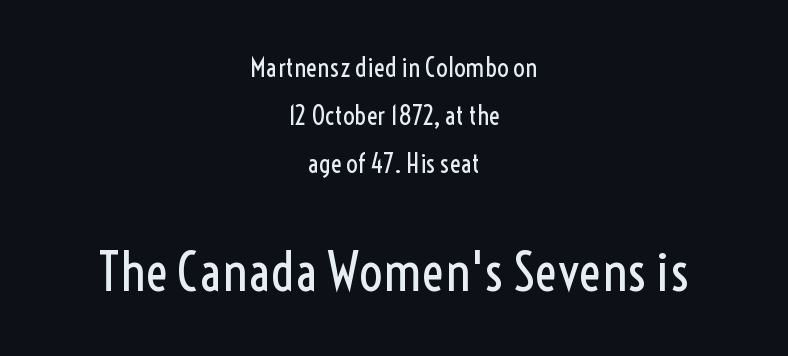
The image shows 53 px regular-weight, condensed sans-serif type, upright; set centered, line spacing 1.85x, normal letter spacing, not underlined; the second (bottom) block is 2.04x larger; a medium x-height.
